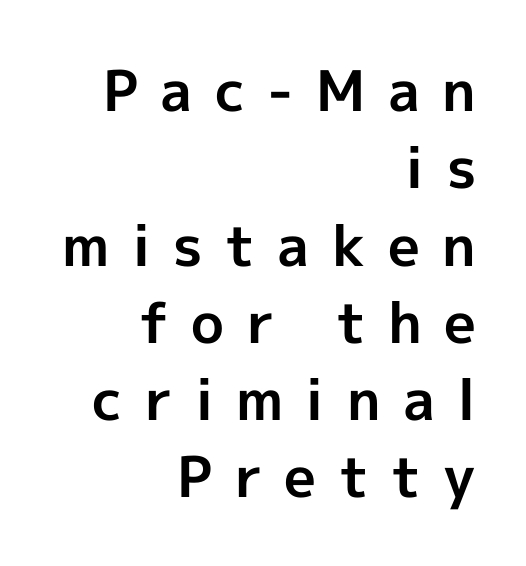
Q: Is the text bold? A: Yes.
Q: Is the text italic (slanted)? A: No, it is upright.
Q: Is the typeface a serif or a sans-serif typeface? A: Sans-serif.
Q: Is the text underlined? A: No.
Q: How is the paragraph aligned? A: Right-aligned.
Q: Is the spacing between letters normal or unusually wide? A: Unusually wide.
Q: Is the spacing between lines tight, normal or loose? A: Normal.
Q: Width (condensed, normal, or wide)? A: Normal.
Q: x-height? A: Medium.
Q: Monospaced? A: No.
